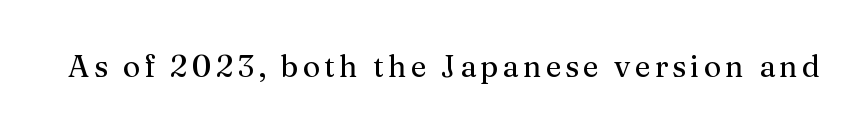
The image shows 30 px serif type, upright; set not underlined; medium stroke contrast and a medium x-height.
